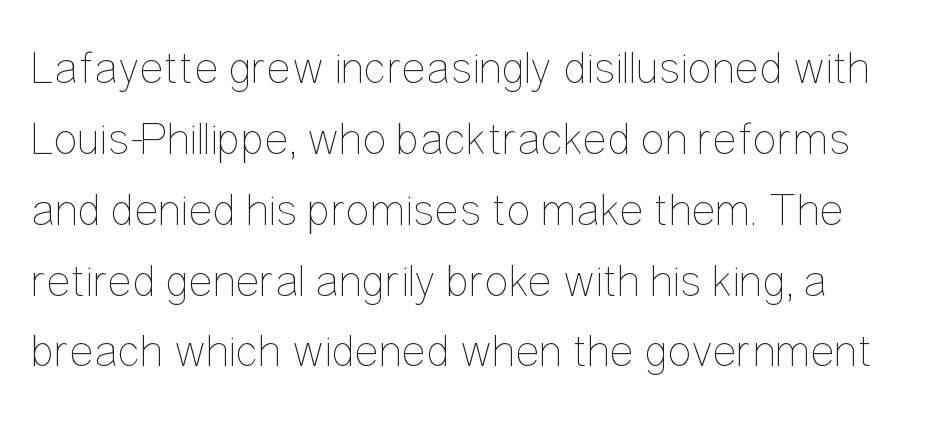
Look at the tracking — it's just the regular setting, nothing added. Stroke mass is kept to a normal reading level or below. A typesetter would mark this as roman, not italic. The passage shown is typed in a proportional face where columns would drift.
